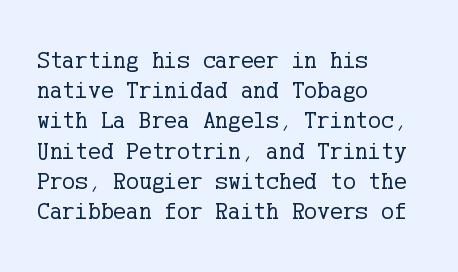
The weight would be labelled regular, book, light, or lighter still. Every stem runs plumb, perpendicular to the baseline. Descender tails drop into unmarked territory. One glance says typical: line gaps are just what's usual.
